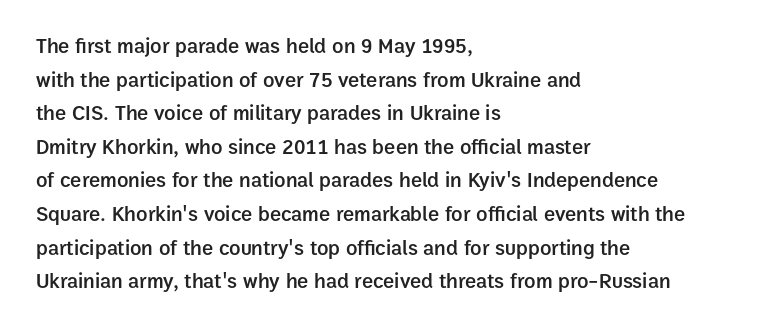
In terms of leading, this rendering sits right in the middle. These words are printed semibold, heavier than regular yet not bold. One-word summary of the alignment: left. Underline: absent.
